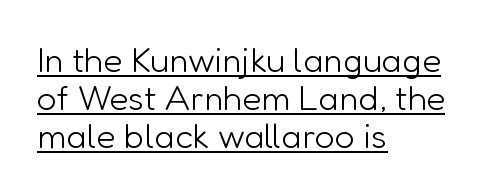
Layout note: lines flush left. The letters advance in unequal steps, a hallmark of proportional type. The face looks like a standard text weight, possibly lighter. I'd call this a sans setting — the letters go barefoot.
